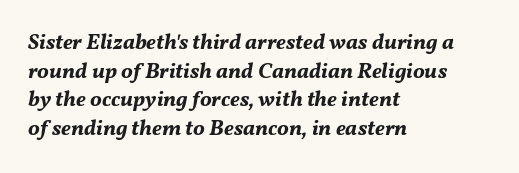
If you measured baseline to baseline, you'd find a middling distance. Words appear dense and cohesive because spacing is normal. These lines stack with their left ends in a neat column. Bare-footed words on every line. Would a proofreader flag this as italicized? Yes.
